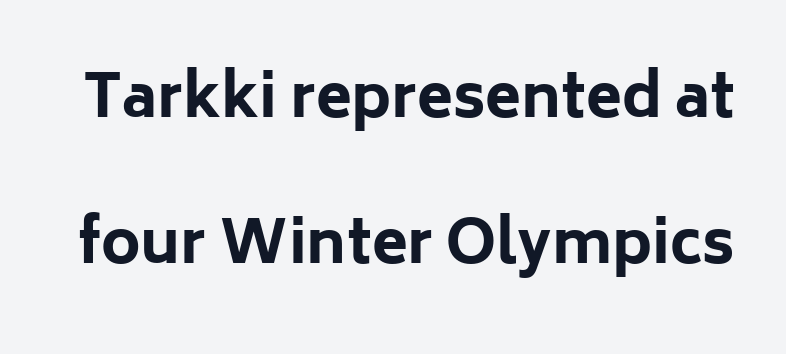
Q: Is the text bold? A: Yes.
Q: Is the text italic (slanted)? A: No, it is upright.
Q: Is the typeface a serif or a sans-serif typeface? A: Sans-serif.
Q: Is the text underlined? A: No.
Q: Is the spacing between letters normal or unusually wide? A: Normal.
Q: Is the spacing between lines tight, normal or loose? A: Loose.
Q: Width (condensed, normal, or wide)? A: Normal.
Q: Stroke contrast? A: Low.
Q: x-height? A: Medium.
Q: Monospaced? A: No.
